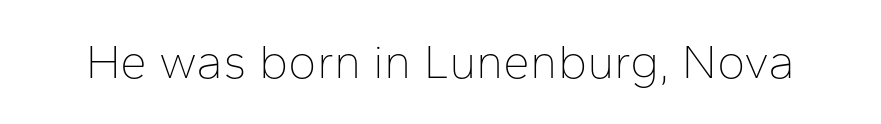
The image shows 48 px thin sans-serif type, upright; set normal letter spacing, not underlined; low stroke contrast and a medium x-height.
